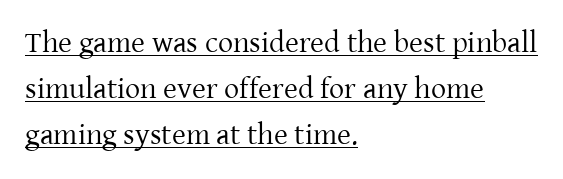
Old-style or modern, the face here clearly has serifs. The paragraph has a hard left edge and a soft right edge. The leading is moderate, giving the passage an even texture. These characters rest on top of a visible drawn line.
